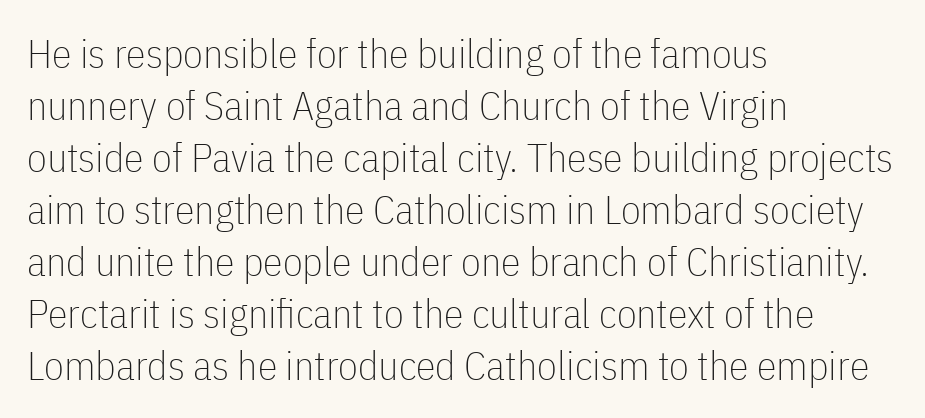
The image shows 40 px thin, condensed sans-serif type, upright; set left-aligned, normal line spacing (1.3x), normal letter spacing, not underlined; low stroke contrast and a medium x-height.
